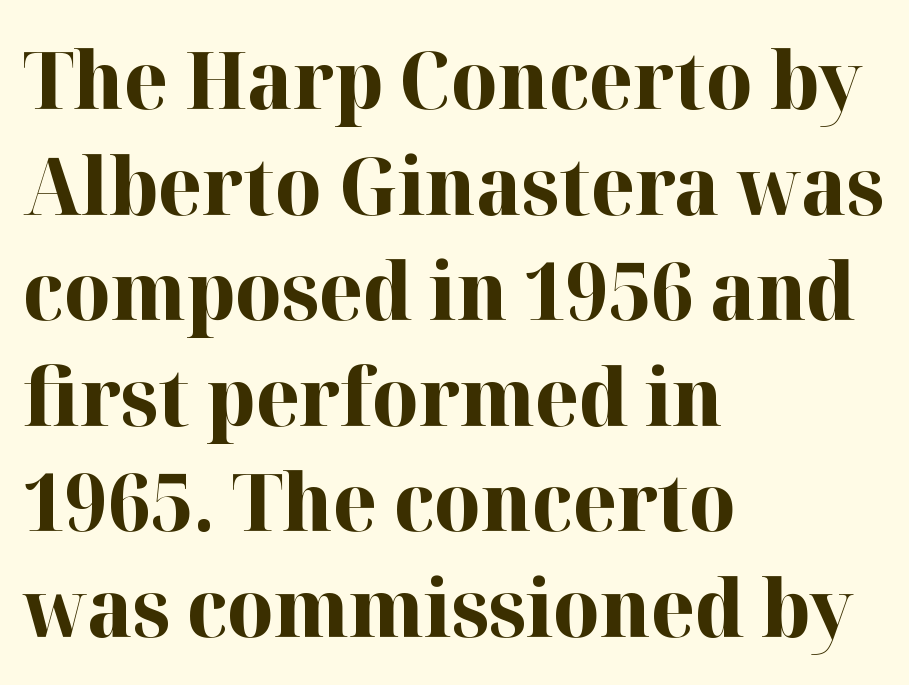
{"serif": "yes", "italic": "no", "bold": "yes", "weight": "bold", "width": "normal", "stroke_contrast": "high", "x_height": "medium", "monospaced": "no", "underline": "no", "align": "left", "line_spacing": "normal", "line_spacing_ratio": 1.32, "letter_spacing": "normal", "letter_spacing_em": 0.0, "glyph_px": 80}
